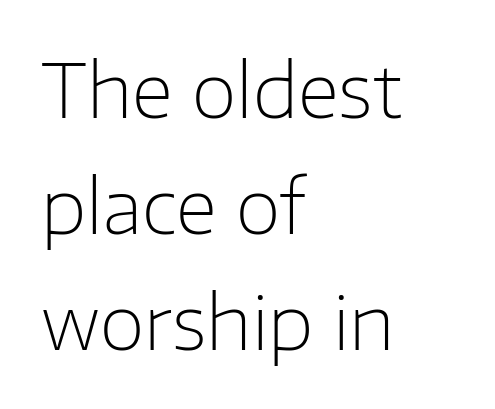
Quick note: interline space is typical. Students, note that the glyphs here touch the page at normal intervals. The lettering stays uniformly vertical, giving the passage a roman look. The rag falls on the right side of this text block. Any mark beneath the type? The region is blank. The rendering uses natural spacing where letterforms have individual widths.
